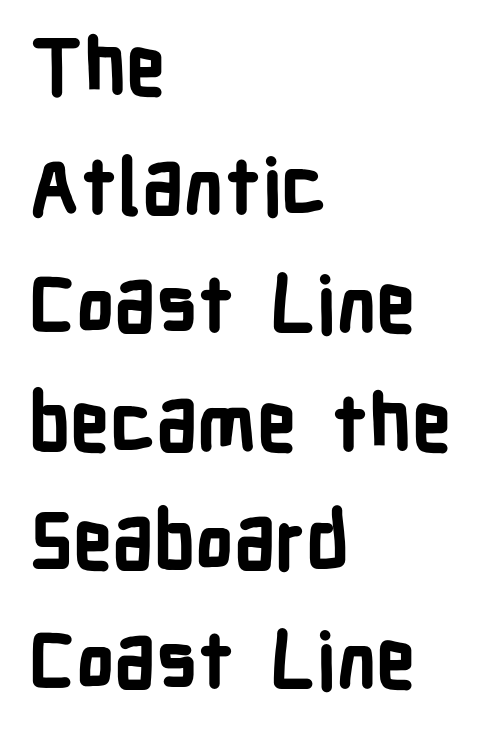
The image shows 77 px bold, condensed sans-serif type, upright; set left-aligned, normal line spacing (1.54x), normal letter spacing, not underlined; low stroke contrast and a medium x-height.
